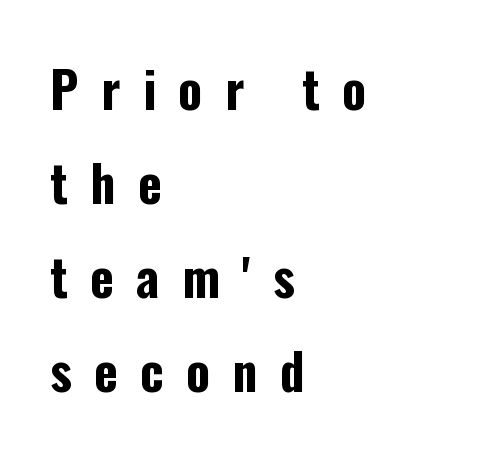
{"serif": "no", "italic": "no", "bold": "yes", "weight": "bold", "width": "condensed", "stroke_contrast": "low", "x_height": "medium", "monospaced": "no", "underline": "no", "align": "left", "line_spacing_ratio": 1.88, "letter_spacing": "wide", "letter_spacing_em": 0.45, "glyph_px": 50}
